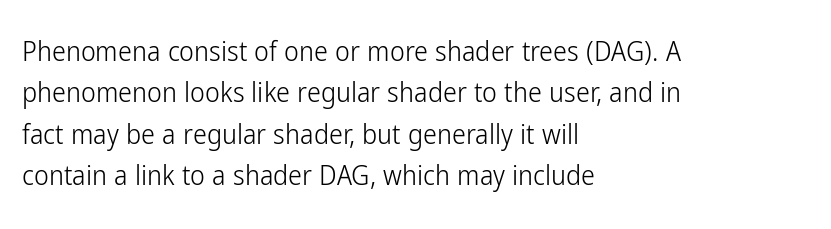
The image shows 28 px light, condensed sans-serif type, upright; set left-aligned, normal line spacing (1.48x), normal letter spacing, not underlined; low stroke contrast and a medium x-height.
